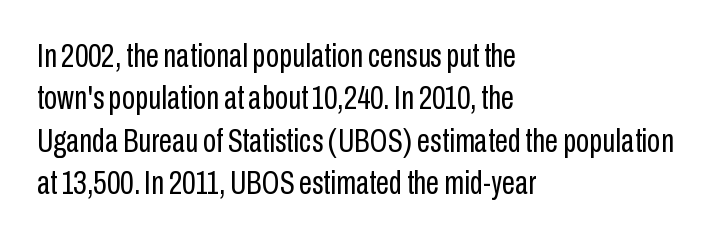
The image shows 34 px regular-weight, condensed sans-serif type, upright; set left-aligned, normal line spacing (1.25x), normal letter spacing, not underlined; low stroke contrast and a medium x-height.
